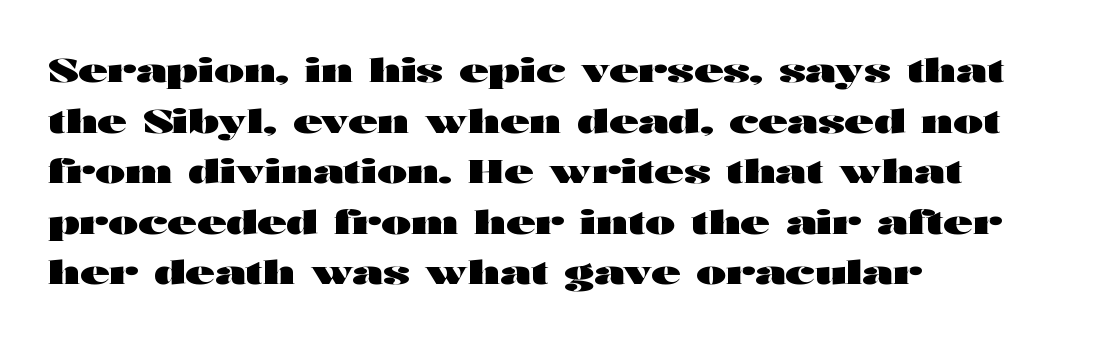
{"italic": "no", "bold": "yes", "weight": "heavy", "width": "wide", "stroke_contrast": "high", "x_height": "medium", "monospaced": "no", "underline": "no", "align": "left", "line_spacing": "normal", "line_spacing_ratio": 1.58, "letter_spacing": "normal", "letter_spacing_em": 0.0, "glyph_px": 32}
